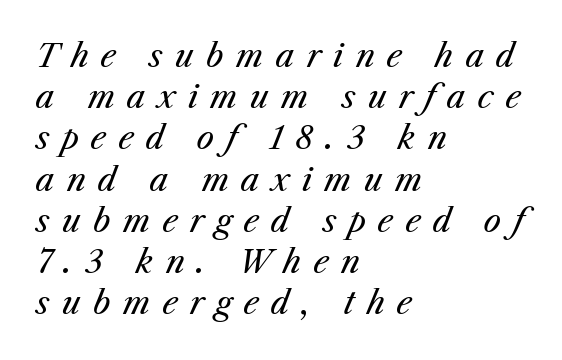
The image shows 31 px regular-weight type, italic (leaning right); set left-aligned, normal line spacing (1.33x), unusually wide letter spacing (+0.39 em), not underlined; medium stroke contrast and a medium x-height.
